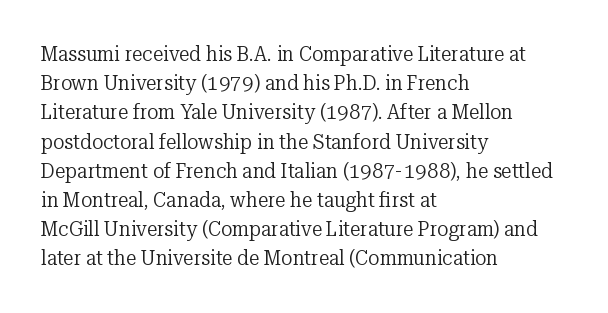
Tracking here is standard; glyphs follow each other at the usual distance. Heft: none added — not bold. These lines are set flush left with a ragged right edge. The letters stand straight up with perfectly vertical stems. Has an underline been added? It has not.
